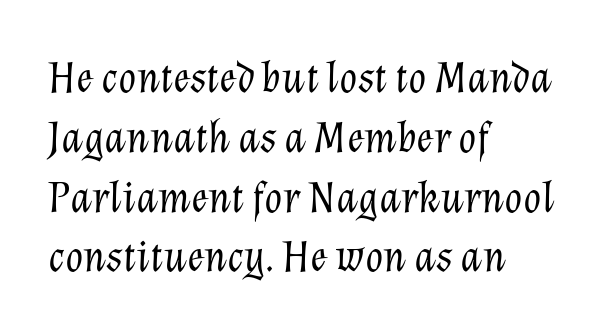
Q: Is the text bold? A: No.
Q: Is the text italic (slanted)? A: Yes, it leans right by about 12 degrees.
Q: Is the text underlined? A: No.
Q: How is the paragraph aligned? A: Left-aligned.
Q: Is the spacing between letters normal or unusually wide? A: Normal.
Q: Is the spacing between lines tight, normal or loose? A: Normal.
Q: Width (condensed, normal, or wide)? A: Normal.
Q: Stroke contrast? A: Low.
Q: x-height? A: Medium.
Q: Monospaced? A: No.
